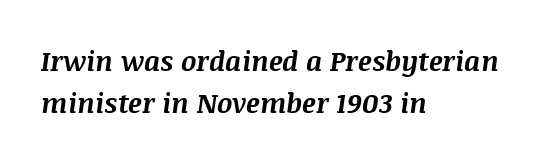
The image shows 27 px bold type, italic (leaning right); set left-aligned, normal line spacing (1.55x), normal letter spacing, not underlined.
